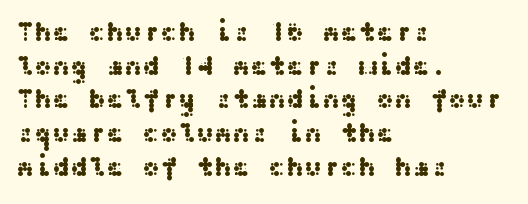
{"italic": "no", "underline": "no", "align": "left", "line_spacing": "normal", "line_spacing_ratio": 1.25, "letter_spacing": "normal", "letter_spacing_em": 0.0, "glyph_px": 27}
